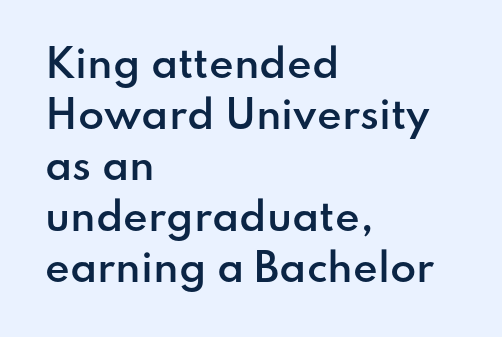
Q: Is the text bold? A: Semi-bold.
Q: Is the text italic (slanted)? A: No, it is upright.
Q: Is the typeface a serif or a sans-serif typeface? A: Sans-serif.
Q: Is the text underlined? A: No.
Q: How is the paragraph aligned? A: Left-aligned.
Q: Is the spacing between letters normal or unusually wide? A: Normal.
Q: Is the spacing between lines tight, normal or loose? A: Normal.
Q: Width (condensed, normal, or wide)? A: Normal.
Q: Stroke contrast? A: Low.
Q: x-height? A: Small.
Q: Monospaced? A: No.
